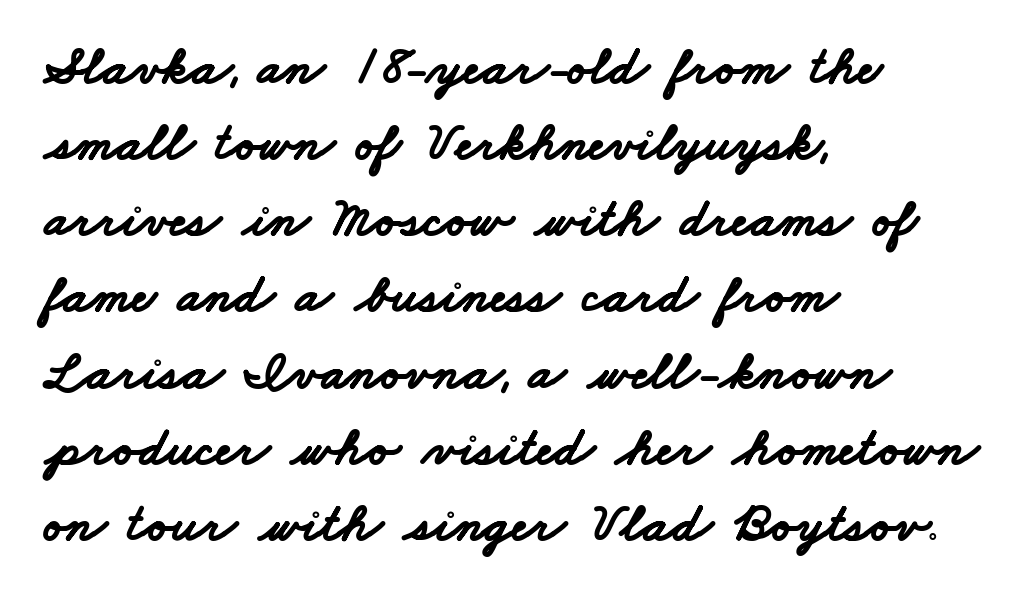
{"serif": "no", "bold": "yes", "weight": "bold", "width": "wide", "stroke_contrast": "low", "x_height": "small", "monospaced": "no", "underline": "no", "align": "left", "line_spacing": "normal", "line_spacing_ratio": 1.41, "letter_spacing": "normal", "letter_spacing_em": 0.0, "glyph_px": 54}
